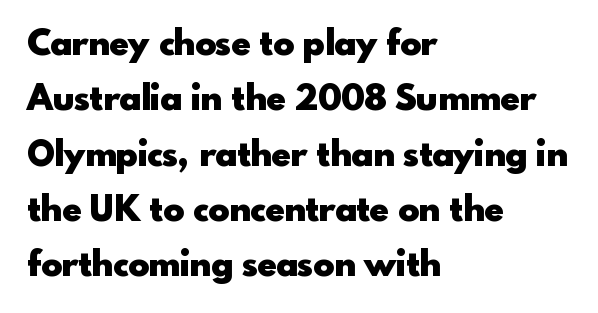
The face used here is proportionally spaced, like ordinary book or web type. The type sits square on the baseline with zero lean. How would I describe the line gaps? Plain and ordinary. Look at the stroke-to-counter ratio: heavy, a bold. Look at the tracking — it's just the regular setting, nothing added.
